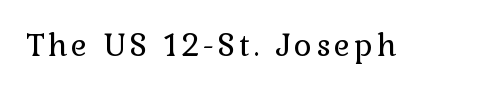
{"serif": "yes", "italic": "no", "bold": "no", "weight": "regular", "width": "normal", "stroke_contrast": "low", "x_height": "medium", "monospaced": "no", "underline": "no", "glyph_px": 30}
